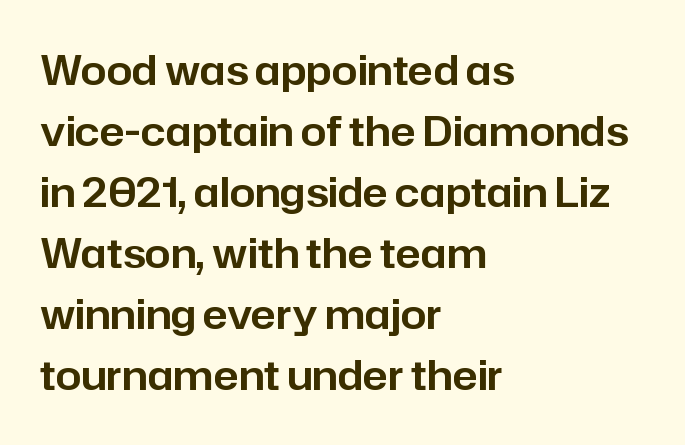
Q: Is the text italic (slanted)? A: No, it is upright.
Q: Is the typeface a serif or a sans-serif typeface? A: Sans-serif.
Q: Is the text underlined? A: No.
Q: How is the paragraph aligned? A: Left-aligned.
Q: Is the spacing between letters normal or unusually wide? A: Normal.
Q: Is the spacing between lines tight, normal or loose? A: Normal.
Q: Width (condensed, normal, or wide)? A: Normal.
Q: Stroke contrast? A: Low.
Q: x-height? A: Medium.
Q: Monospaced? A: No.
